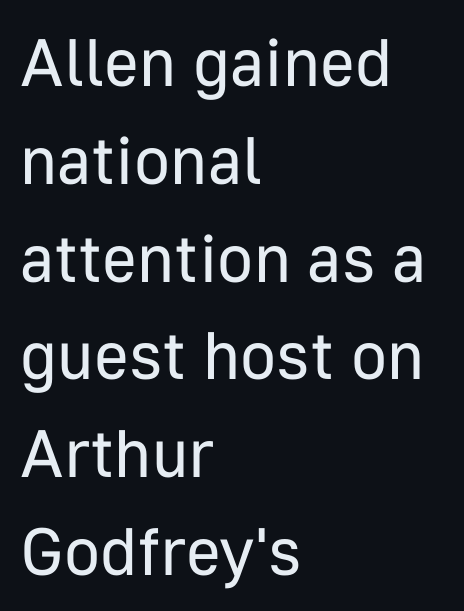
Varying glyph widths throughout — classic text-font behaviour. Words appear dense and cohesive because spacing is normal. Summary of weight: not heavy and not bold. Check under the words: just untouched page. This sample uses an upright cut, with every glyph sitting square on the baseline. A sans-serif font was chosen for this passage.
